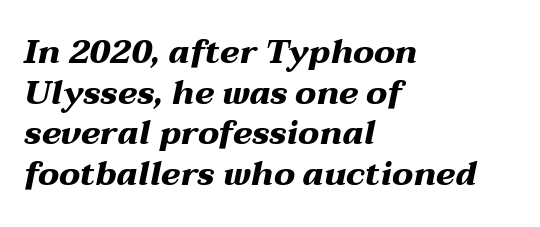
The image shows 33 px heavy, wide type, italic (leaning right); set left-aligned, line spacing 1.23x, normal letter spacing, not underlined; medium stroke contrast and a medium x-height.
